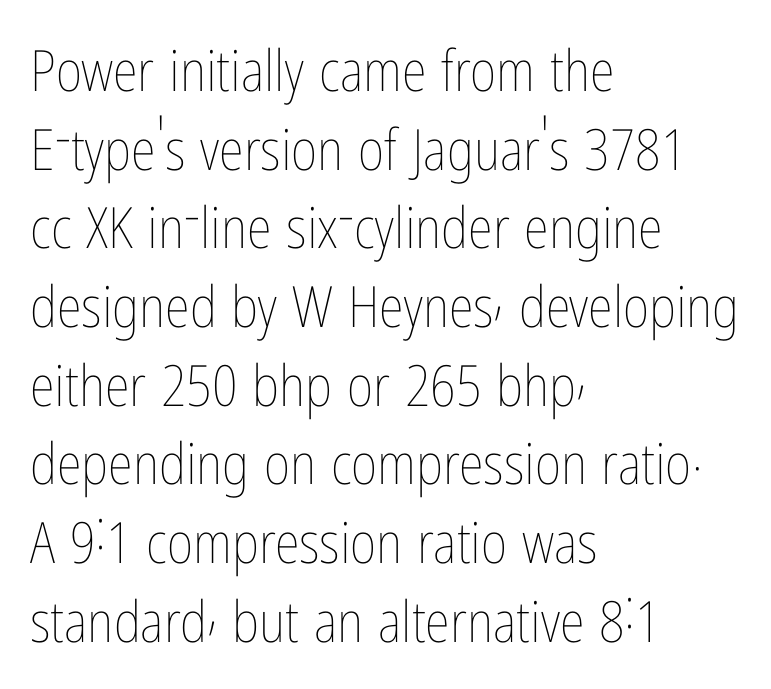
Q: Is the text bold? A: No.
Q: Is the text italic (slanted)? A: No, it is upright.
Q: Is the text underlined? A: No.
Q: How is the paragraph aligned? A: Left-aligned.
Q: Is the spacing between letters normal or unusually wide? A: Normal.
Q: Is the spacing between lines tight, normal or loose? A: Normal.
Q: Width (condensed, normal, or wide)? A: Condensed.
Q: Stroke contrast? A: Low.
Q: x-height? A: Medium.
Q: Monospaced? A: No.
